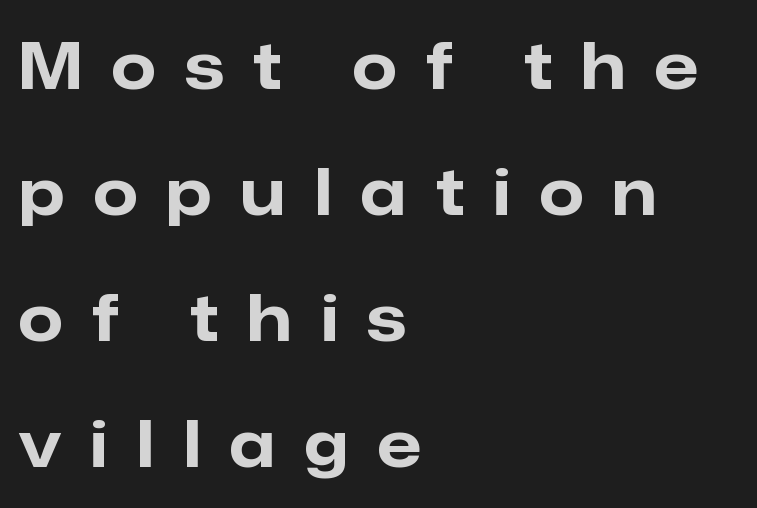
The space directly below the letters is spotless. Caption: bold face, heavy strokes. Spacing verdict: proportional, widths tailored to each character. Serifs: no, the terminals of the letterforms are clean. Designer's note — italics off, roman on.
